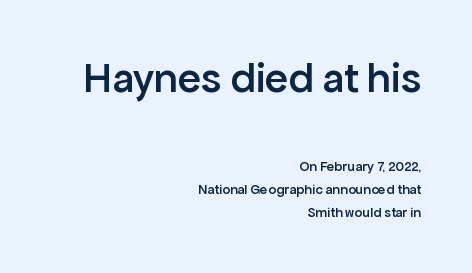
{"serif": "no", "italic": "no", "bold": "semi", "weight": "semibold", "width": "normal", "stroke_contrast": "low", "x_height": "medium", "monospaced": "no", "underline": "no", "align": "right", "line_spacing": "normal", "line_spacing_ratio": 1.66, "letter_spacing": "normal", "letter_spacing_em": 0.0, "larger_block": "first", "size_ratio": 3.07, "glyph_px": 43}
